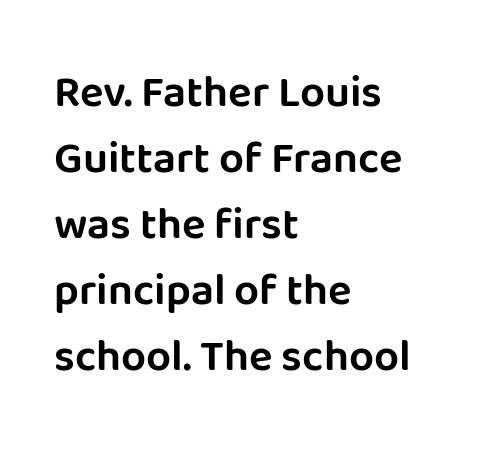
Q: Is the text italic (slanted)? A: No, it is upright.
Q: Is the typeface a serif or a sans-serif typeface? A: Sans-serif.
Q: Is the text underlined? A: No.
Q: How is the paragraph aligned? A: Left-aligned.
Q: Is the spacing between letters normal or unusually wide? A: Normal.
Q: Is the spacing between lines tight, normal or loose? A: Normal.
Q: Width (condensed, normal, or wide)? A: Normal.
Q: Stroke contrast? A: Low.
Q: x-height? A: Large.
Q: Monospaced? A: No.
